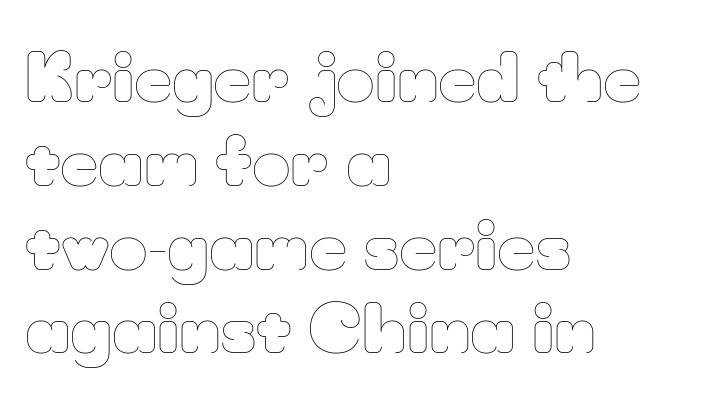
Ink coverage per letter is moderate at most. Compared with a centered layout, this one pins lines to the left instead. These lines are rendered in a variable-pitch font. Descender tails drop into unmarked territory. How would I describe the line gaps? Plain and ordinary.
